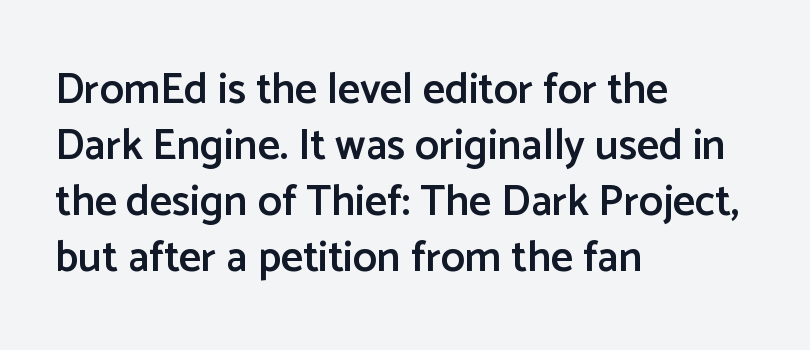
Q: Is the text bold? A: Semi-bold.
Q: Is the text italic (slanted)? A: No, it is upright.
Q: Is the typeface a serif or a sans-serif typeface? A: Sans-serif.
Q: Is the text underlined? A: No.
Q: How is the paragraph aligned? A: Left-aligned.
Q: Is the spacing between letters normal or unusually wide? A: Normal.
Q: Is the spacing between lines tight, normal or loose? A: Normal.
Q: Width (condensed, normal, or wide)? A: Normal.
Q: Stroke contrast? A: Low.
Q: x-height? A: Medium.
Q: Monospaced? A: No.
